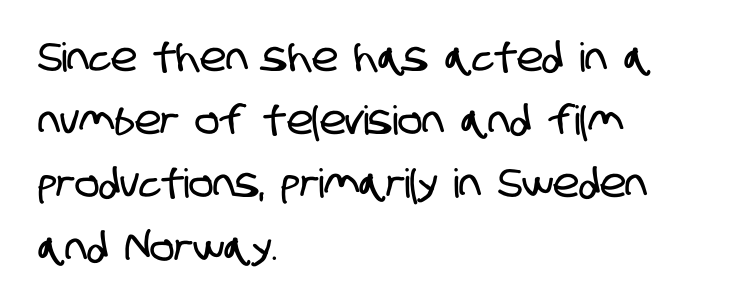
Q: Is the typeface a serif or a sans-serif typeface? A: Sans-serif.
Q: Is the text underlined? A: No.
Q: How is the paragraph aligned? A: Left-aligned.
Q: Is the spacing between letters normal or unusually wide? A: Normal.
Q: Is the spacing between lines tight, normal or loose? A: Normal.
Q: Width (condensed, normal, or wide)? A: Condensed.
Q: Stroke contrast? A: Low.
Q: x-height? A: Large.
Q: Monospaced? A: No.
